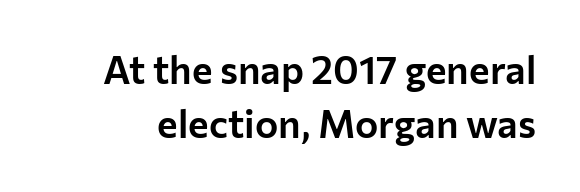
The image shows 39 px sans-serif type, upright; set normal line spacing (1.39x), normal letter spacing, not underlined; low stroke contrast and a medium x-height.
